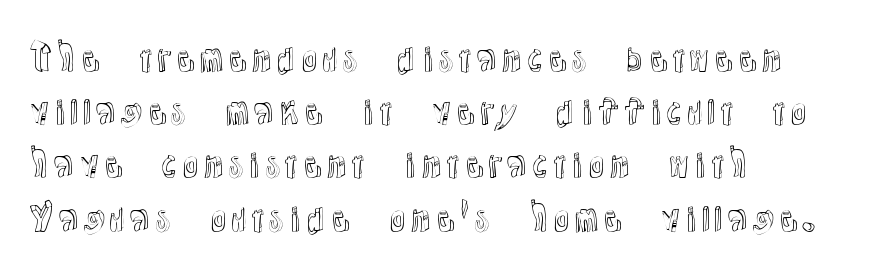
{"italic": "no", "width": "normal", "x_height": "medium", "monospaced": "no", "underline": "no", "align": "left", "line_spacing": "normal", "line_spacing_ratio": 1.52, "letter_spacing": "normal", "letter_spacing_em": 0.0, "glyph_px": 35}
